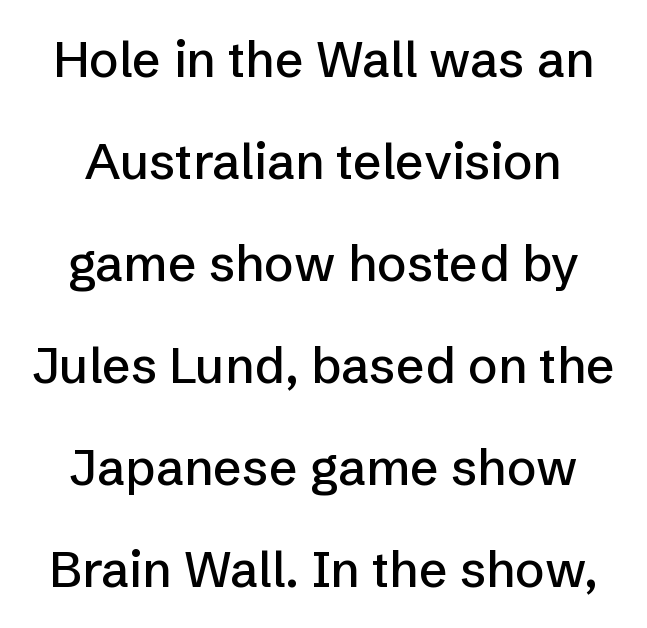
The image shows 50 px sans-serif type, upright; set loose line spacing (2.04x), normal letter spacing, not underlined; low stroke contrast and a medium x-height.
